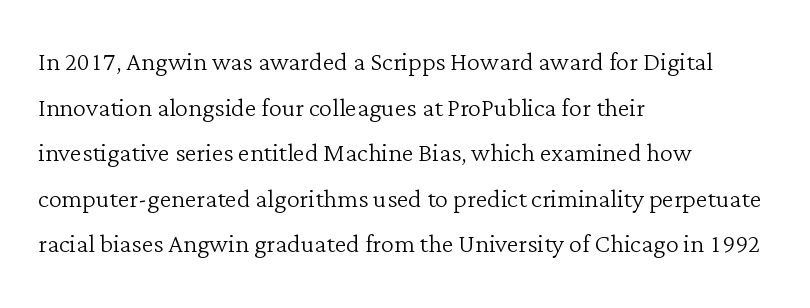
{"serif": "yes", "italic": "no", "bold": "no", "weight": "light", "width": "normal", "stroke_contrast": "low", "x_height": "medium", "monospaced": "no", "underline": "no", "align": "left", "line_spacing": "normal", "line_spacing_ratio": 1.38, "letter_spacing": "normal", "letter_spacing_em": 0.0, "glyph_px": 33}
